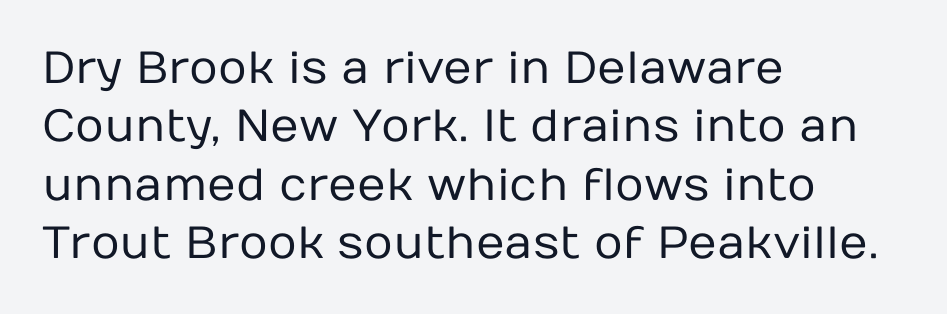
The image shows 45 px regular-weight sans-serif type, upright; set left-aligned, normal line spacing (1.3x), normal letter spacing, not underlined; low stroke contrast and a medium x-height.
